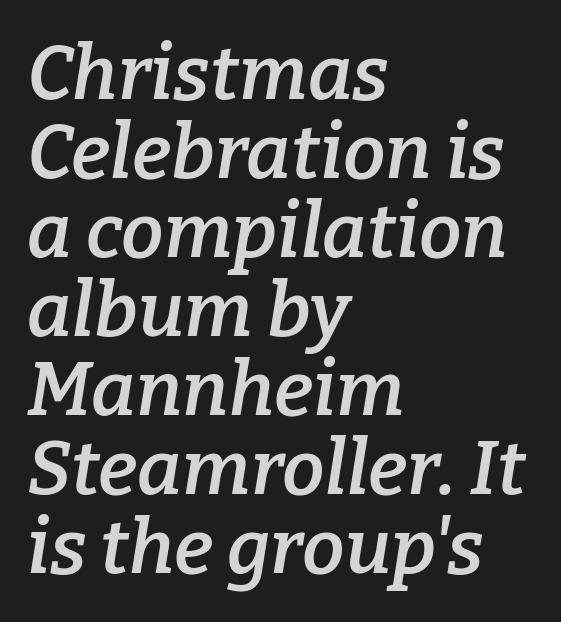
{"serif": "yes", "italic": "yes", "lean": "right", "slant_degrees": 9, "bold": "semi", "weight": "semibold", "width": "normal", "stroke_contrast": "low", "x_height": "medium", "monospaced": "no", "underline": "no", "align": "left", "line_spacing": "tight", "line_spacing_ratio": 1.04, "letter_spacing": "normal", "letter_spacing_em": 0.0, "glyph_px": 76}
